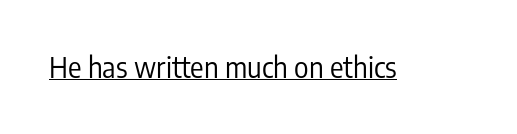
{"serif": "no", "italic": "no", "bold": "no", "weight": "regular", "width": "condensed", "stroke_contrast": "low", "x_height": "medium", "monospaced": "no", "underline": "yes", "letter_spacing": "normal", "letter_spacing_em": 0.0, "glyph_px": 28}
